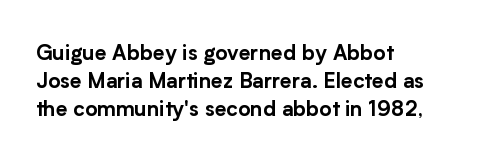
{"italic": "no", "underline": "no", "align": "left", "line_spacing": "normal", "line_spacing_ratio": 1.34, "letter_spacing": "normal", "letter_spacing_em": 0.0, "glyph_px": 21}
